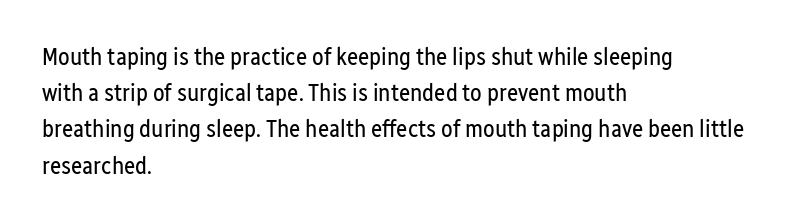
Q: Is the text bold? A: No.
Q: Is the text italic (slanted)? A: No, it is upright.
Q: Is the text underlined? A: No.
Q: How is the paragraph aligned? A: Left-aligned.
Q: Is the spacing between letters normal or unusually wide? A: Normal.
Q: Is the spacing between lines tight, normal or loose? A: Normal.
